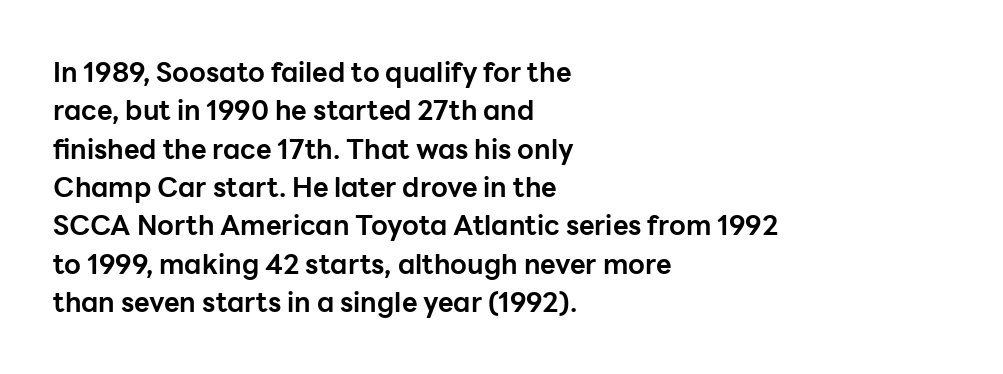
The image shows 27 px bold type, upright; set left-aligned, normal line spacing (1.42x), normal letter spacing, not underlined.
